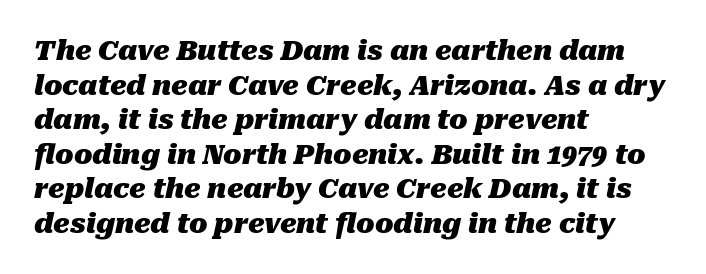
{"italic": "yes", "lean": "right", "slant_degrees": 10, "bold": "yes", "underline": "no", "align": "left", "line_spacing": "normal", "line_spacing_ratio": 1.28, "letter_spacing": "normal", "letter_spacing_em": 0.0, "glyph_px": 27}
